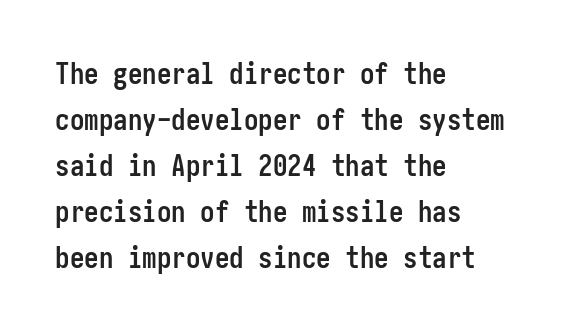
The image shows 29 px semibold, condensed sans-serif type, upright; set left-aligned, normal line spacing (1.59x), normal letter spacing, not underlined; low stroke contrast and a medium x-height.
